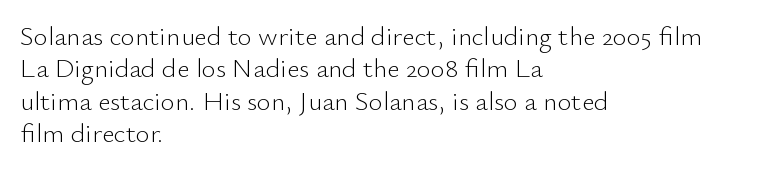
{"italic": "no", "bold": "no", "underline": "no", "align": "left", "line_spacing_ratio": 1.2, "letter_spacing": "normal", "letter_spacing_em": 0.0, "glyph_px": 27}
